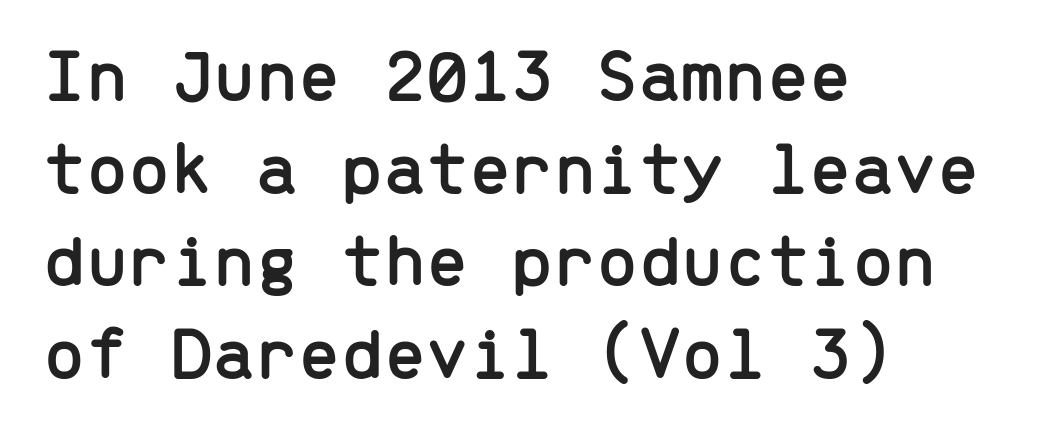
{"serif": "no", "italic": "no", "width": "normal", "stroke_contrast": "low", "x_height": "medium", "monospaced": "yes", "underline": "no", "align": "left", "line_spacing_ratio": 1.22, "letter_spacing": "normal", "letter_spacing_em": 0.0, "glyph_px": 76}
